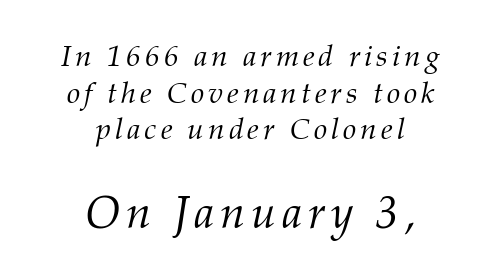
The image shows 45 px light serif type, italic (leaning right); set centered, line spacing 1.22x, not underlined; the second (bottom) block is 1.5x larger; medium stroke contrast and a medium x-height.
